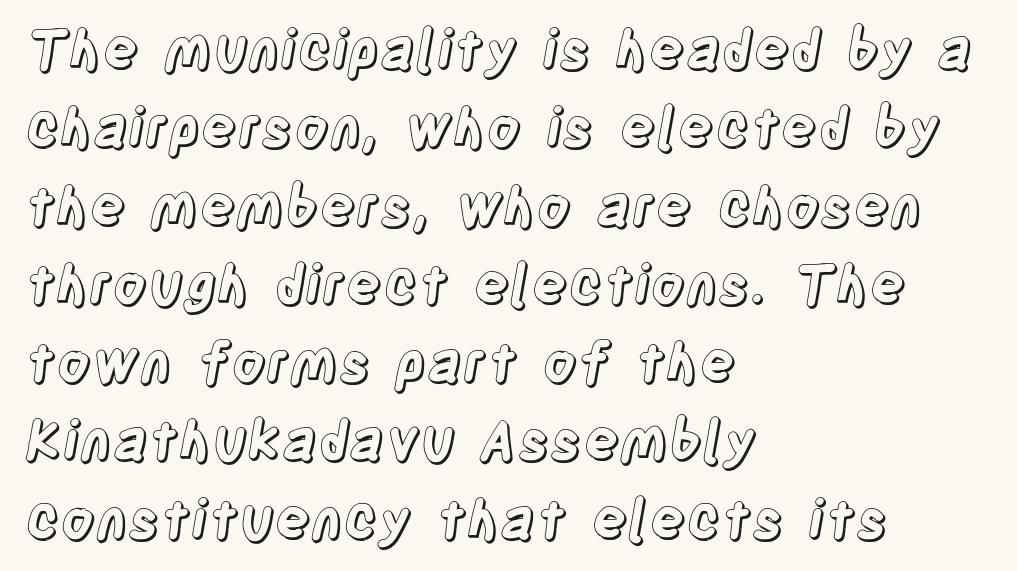
The image shows 54 px condensed type; set left-aligned, normal line spacing (1.45x), normal letter spacing, not underlined; a large x-height.
